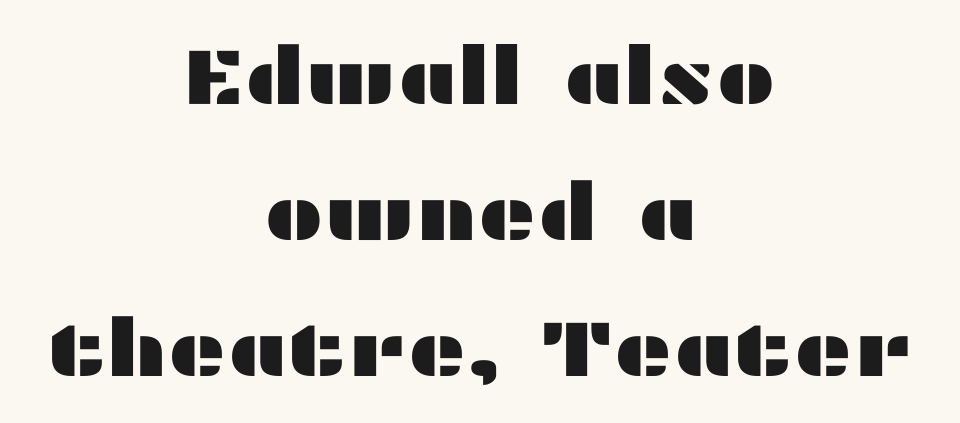
The image shows 80 px wide sans-serif type, upright; set centered, normal line spacing (1.7x), normal letter spacing, not underlined; medium stroke contrast and a medium x-height.
